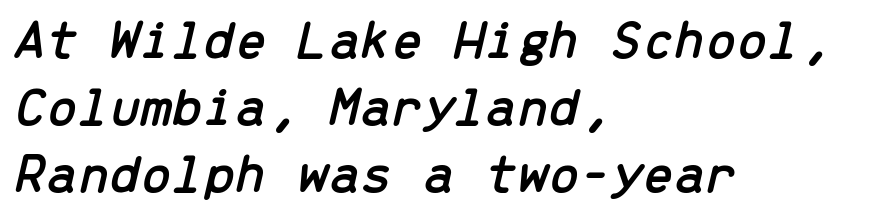
{"italic": "yes", "lean": "right", "slant_degrees": 13, "width": "normal", "stroke_contrast": "low", "x_height": "medium", "monospaced": "yes", "underline": "no", "align": "left", "line_spacing_ratio": 1.2, "letter_spacing": "normal", "letter_spacing_em": 0.0, "glyph_px": 56}
